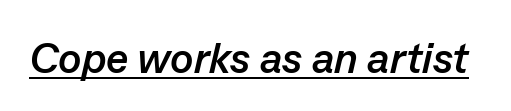
Proportional: the letters do not fall into vertical columns. A dark, heavy texture on the line: the type is bold. This sample uses plain, unmodified letter spacing. These lines were composed using italics.
